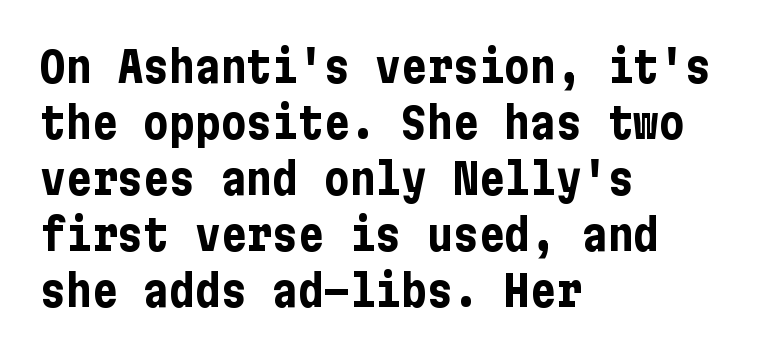
The image shows 43 px bold, condensed sans-serif type, upright; set left-aligned, normal line spacing (1.3x), normal letter spacing, not underlined; low stroke contrast and a medium x-height.
